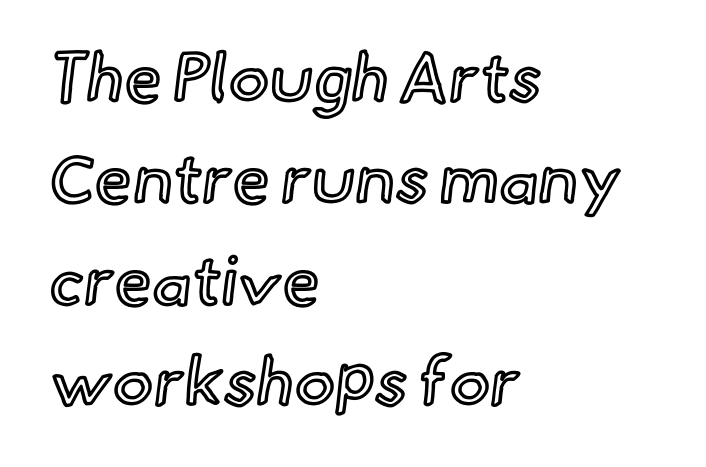
Q: Is the text italic (slanted)? A: Yes.
Q: Is the text underlined? A: No.
Q: How is the paragraph aligned? A: Left-aligned.
Q: Is the spacing between letters normal or unusually wide? A: Normal.
Q: Is the spacing between lines tight, normal or loose? A: Normal.
Q: Width (condensed, normal, or wide)? A: Normal.
Q: x-height? A: Small.
Q: Monospaced? A: No.
